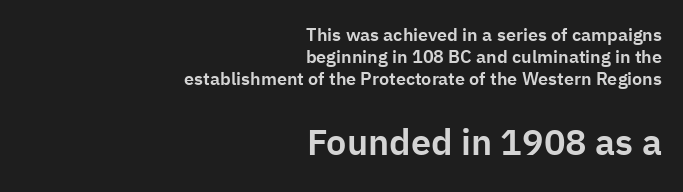
{"serif": "no", "italic": "no", "width": "normal", "stroke_contrast": "low", "x_height": "medium", "monospaced": "no", "underline": "no", "align": "right", "line_spacing_ratio": 1.21, "letter_spacing": "normal", "letter_spacing_em": 0.0, "larger_block": "second", "size_ratio": 2.0, "glyph_px": 36}
